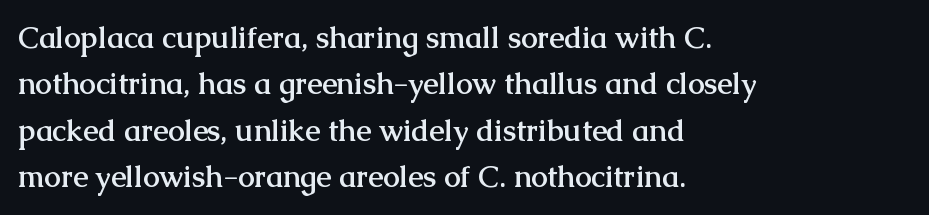
The image shows 30 px semibold serif type, upright; set left-aligned, normal line spacing (1.55x), normal letter spacing, not underlined; medium stroke contrast and a medium x-height.
